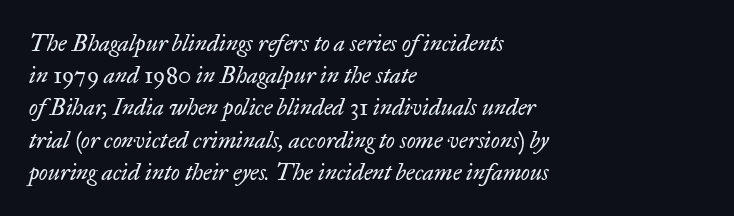
Q: Is the text bold? A: No.
Q: Is the text italic (slanted)? A: Yes, it leans right by about 17 degrees.
Q: Is the text underlined? A: No.
Q: How is the paragraph aligned? A: Left-aligned.
Q: Is the spacing between letters normal or unusually wide? A: Normal.
Q: Is the spacing between lines tight, normal or loose? A: Normal.
